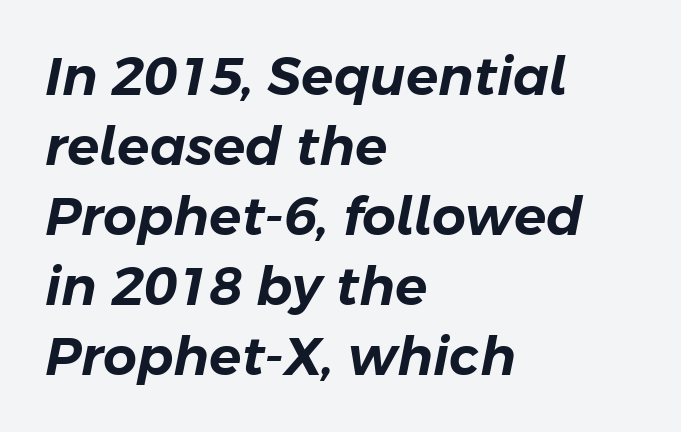
{"italic": "yes", "lean": "right", "slant_degrees": 11, "width": "normal", "stroke_contrast": "low", "x_height": "medium", "monospaced": "no", "underline": "no", "align": "left", "line_spacing": "normal", "line_spacing_ratio": 1.32, "letter_spacing": "normal", "letter_spacing_em": 0.0, "glyph_px": 53}
